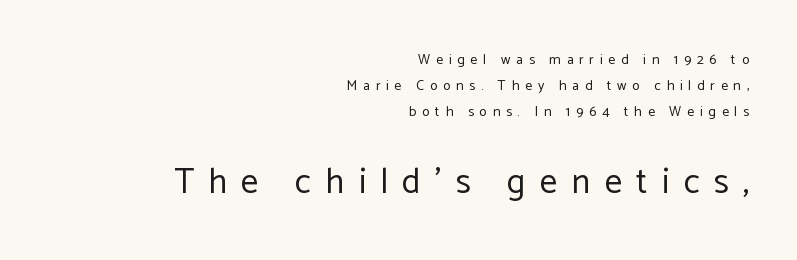
The axis of the letterforms is exactly vertical. Layout note: lines flush right. A light-to-regular cut is what we see here. Are there feet on the stems? There aren't — it's a sans. Just letters on the line, the space beneath them empty.
